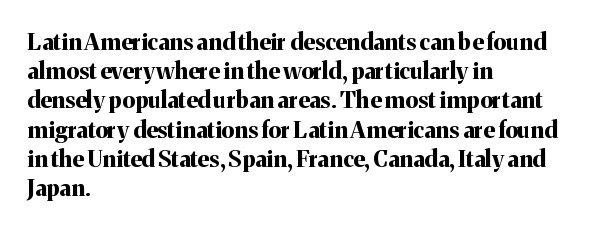
Is the block centered? No — it sits flush against the left margin. Strong, thick strokes mark this as bold type. Plain, unruled lines of type. Nothing unusual about the tracking: characters are spaced as the font intends. When letters stand straight like this, we call the style roman or upright. One glance says typical: line gaps are just what's usual.
